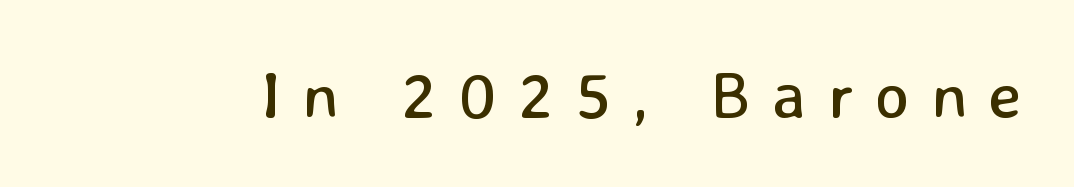
{"serif": "no", "italic": "no", "bold": "no", "weight": "regular", "width": "normal", "stroke_contrast": "low", "x_height": "medium", "monospaced": "no", "underline": "no", "letter_spacing": "wide", "letter_spacing_em": 0.33, "glyph_px": 66}
